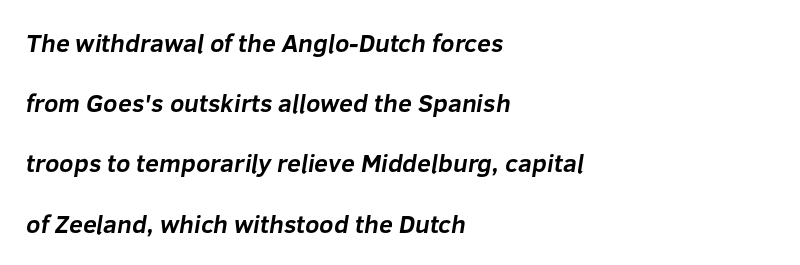
The image shows 25 px bold type; set left-aligned, loose line spacing (2.41x), normal letter spacing, not underlined.
